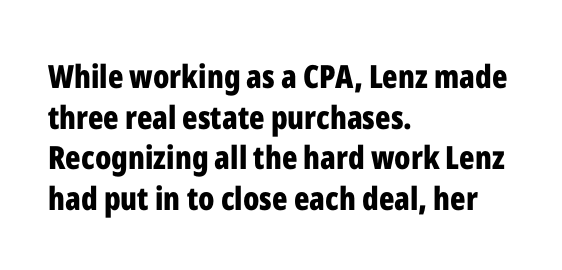
Caption: multi-line text, flush left, ragged right. These lines are rendered in a variable-pitch font. Letters rest on an invisible, unmarked baseline. Set as a true bold cut, around the 700 mark. The letterforms sit shoulder to shoulder at normal distance. What's the leading like? Ordinary, nothing unusual.
